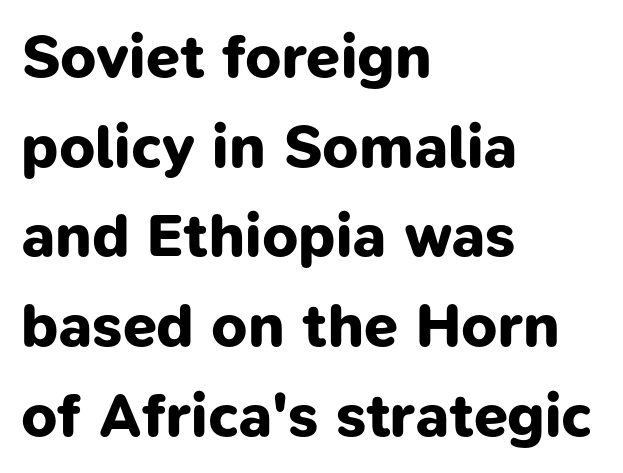
Q: Is the text bold? A: Yes.
Q: Is the typeface a serif or a sans-serif typeface? A: Sans-serif.
Q: Is the text underlined? A: No.
Q: How is the paragraph aligned? A: Left-aligned.
Q: Is the spacing between letters normal or unusually wide? A: Normal.
Q: Is the spacing between lines tight, normal or loose? A: Normal.
Q: Width (condensed, normal, or wide)? A: Normal.
Q: Stroke contrast? A: Low.
Q: x-height? A: Medium.
Q: Monospaced? A: No.
